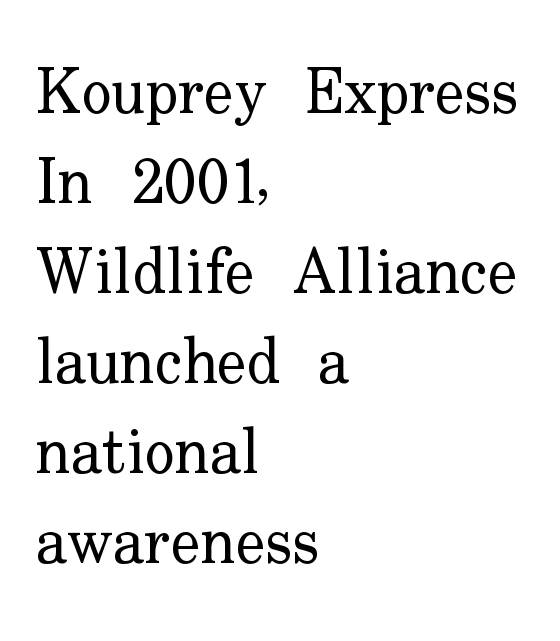
Q: Is the text bold? A: No.
Q: Is the text italic (slanted)? A: No, it is upright.
Q: Is the typeface a serif or a sans-serif typeface? A: Serif.
Q: Is the text underlined? A: No.
Q: How is the paragraph aligned? A: Left-aligned.
Q: Is the spacing between letters normal or unusually wide? A: Normal.
Q: Is the spacing between lines tight, normal or loose? A: Normal.
Q: Width (condensed, normal, or wide)? A: Normal.
Q: Stroke contrast? A: Low.
Q: x-height? A: Small.
Q: Monospaced? A: No.
